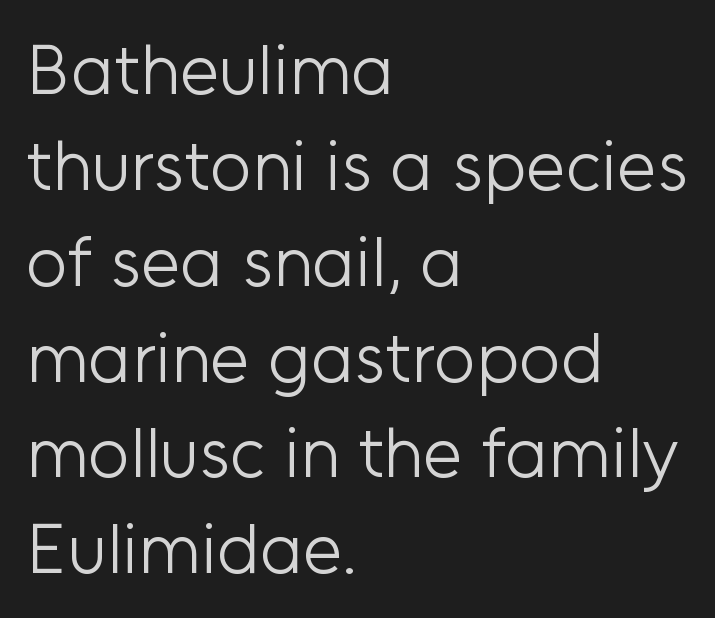
Q: Is the text bold? A: No.
Q: Is the text italic (slanted)? A: No, it is upright.
Q: Is the typeface a serif or a sans-serif typeface? A: Sans-serif.
Q: Is the text underlined? A: No.
Q: How is the paragraph aligned? A: Left-aligned.
Q: Is the spacing between letters normal or unusually wide? A: Normal.
Q: Is the spacing between lines tight, normal or loose? A: Normal.
Q: Width (condensed, normal, or wide)? A: Normal.
Q: Stroke contrast? A: Low.
Q: x-height? A: Medium.
Q: Monospaced? A: No.
